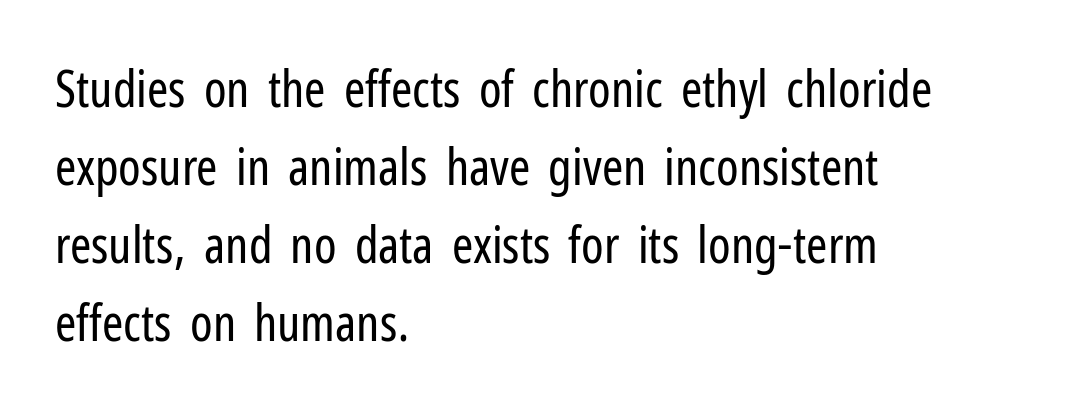
Bare-footed words on every line. Posture: upright roman. A typesetter would call this zero additional tracking. Horizontally, the lines are justified to the leading edge only. The passage shown is not bold in any degree. Serif or sans? Sans — the stroke terminals are bare.
